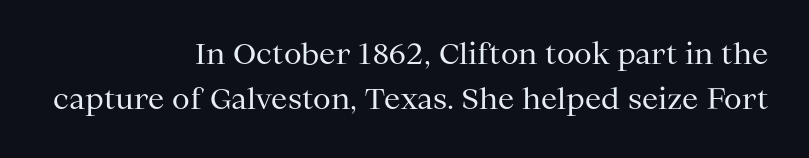
The image shows 29 px regular-weight serif type, upright; set right-aligned, normal line spacing (1.56x), normal letter spacing, not underlined; medium stroke contrast and a medium x-height.
